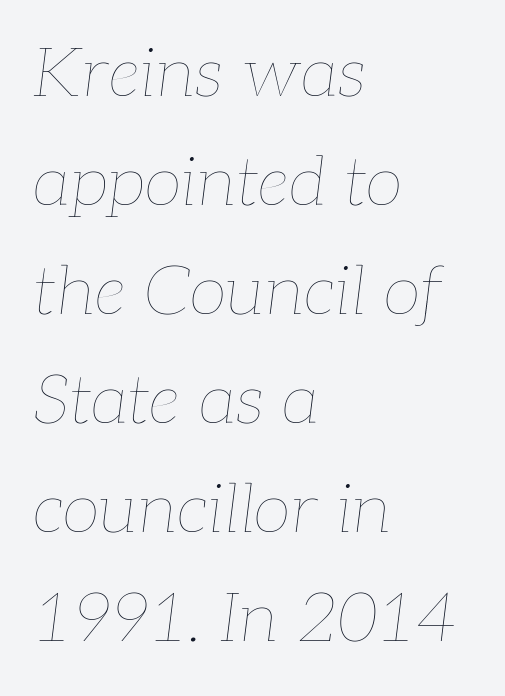
Observe the ordinary spacing: letters are neighbours, not strangers. Observe the lean: these are italic letterforms. A classic flush-left, rag-right setting is used for this passage. Interline gaps are of average width in this sample. Underlining? Definitely not there. Proportional: the letters do not fall into vertical columns.
